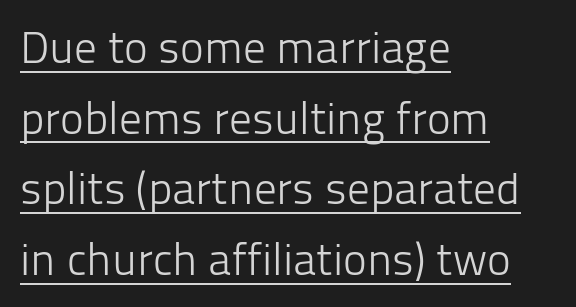
Caption: standard tracking, unaltered. No italicization has been applied; the sample stays upright. Weight class: somewhere from thin through regular. The lettering is marked with a stroke running underneath it.
